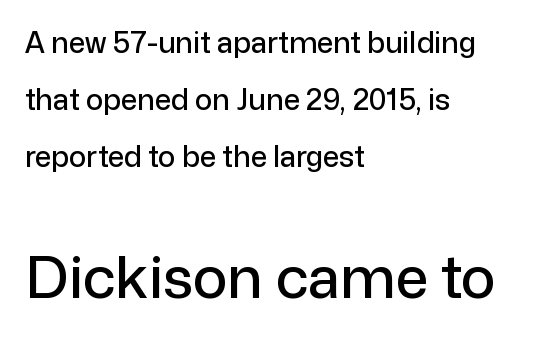
The type family on display is of the sans-serif kind. The letters sit at their default tracking, neither squeezed nor spread. The vertical gap from one line to the next is large. Notice how the passage keeps a crisp vertical edge on the left only.
